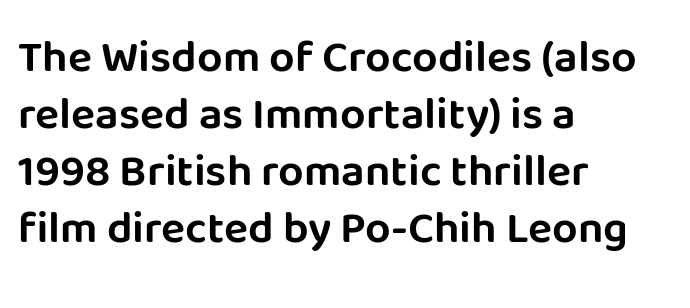
The image shows 45 px sans-serif type, upright; set left-aligned, normal line spacing (1.27x), normal letter spacing, not underlined; low stroke contrast and a large x-height.
